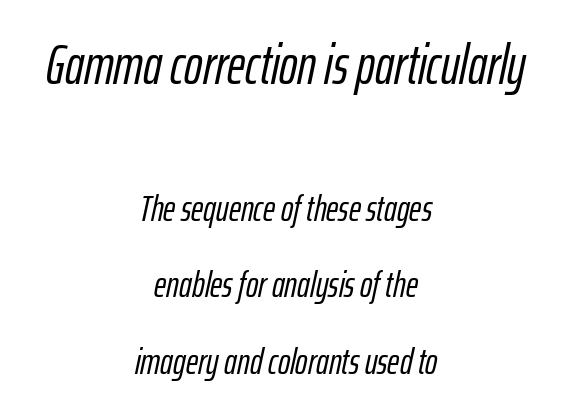
{"italic": "yes", "lean": "right", "slant_degrees": 12, "width": "condensed", "stroke_contrast": "low", "x_height": "medium", "monospaced": "no", "underline": "no", "align": "center", "line_spacing": "loose", "line_spacing_ratio": 2.07, "letter_spacing": "normal", "letter_spacing_em": 0.0, "larger_block": "first", "size_ratio": 1.49, "glyph_px": 55}
